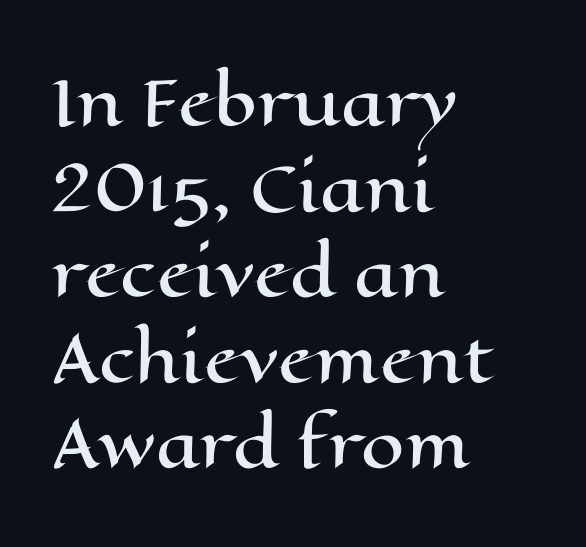
Q: Is the text italic (slanted)? A: No, it is upright.
Q: Is the text underlined? A: No.
Q: How is the paragraph aligned? A: Left-aligned.
Q: Is the spacing between letters normal or unusually wide? A: Normal.
Q: Is the spacing between lines tight, normal or loose? A: Normal.
Q: Width (condensed, normal, or wide)? A: Wide.
Q: Stroke contrast? A: High.
Q: x-height? A: Medium.
Q: Monospaced? A: No.
